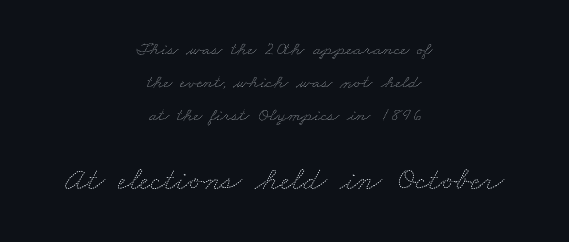
Q: Is the text bold? A: No.
Q: Is the text underlined? A: No.
Q: How is the paragraph aligned? A: Centered.
Q: Is the spacing between letters normal or unusually wide? A: Normal.
Q: Which block of text is set in a larger size, the first (top) or the second (bottom)? A: The second (bottom) one.
Q: Width (condensed, normal, or wide)? A: Wide.
Q: Stroke contrast? A: Medium.
Q: x-height? A: Small.
Q: Monospaced? A: No.
